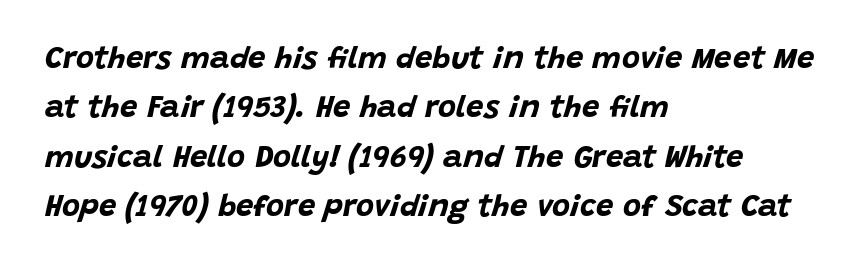
{"italic": "yes", "lean": "right", "slant_degrees": 15, "bold": "yes", "weight": "bold", "width": "normal", "stroke_contrast": "low", "x_height": "large", "monospaced": "no", "underline": "no", "align": "left", "line_spacing": "normal", "line_spacing_ratio": 1.59, "letter_spacing": "normal", "letter_spacing_em": 0.0, "glyph_px": 31}
